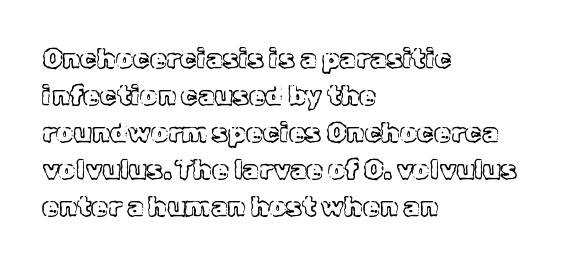
A typesetter would call this zero additional tracking. Notice how descenders clear the ascenders below comfortably — that's standard leading. Ordinary non-slanted type is in use. Letters rest on an invisible, unmarked baseline.
